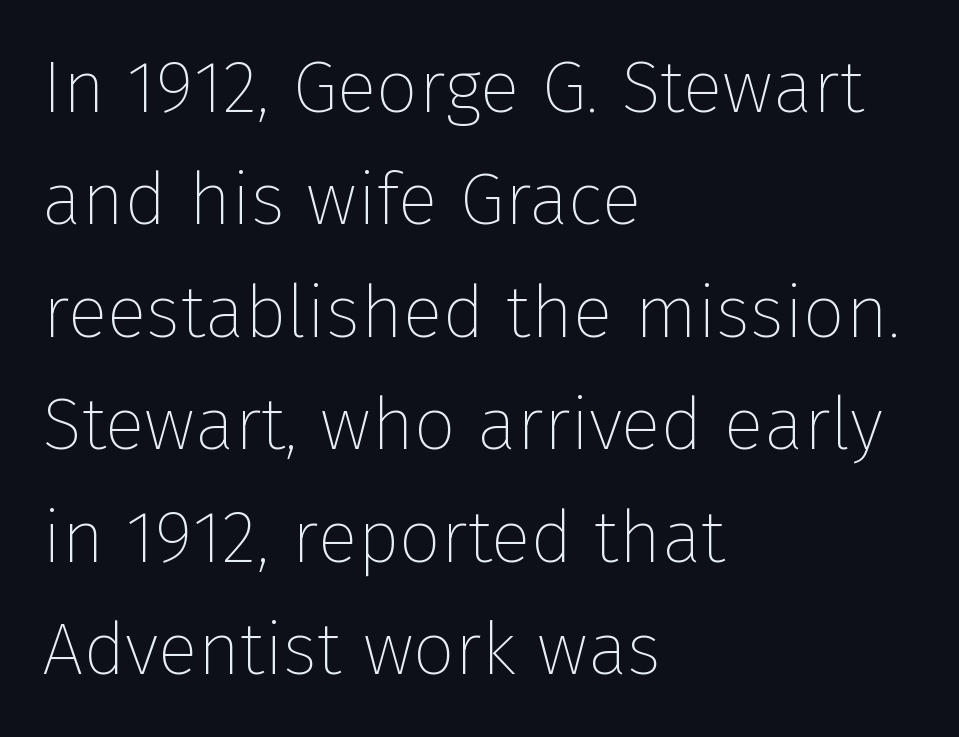
The image shows 74 px thin sans-serif type, upright; set left-aligned, normal line spacing (1.52x), normal letter spacing, not underlined; low stroke contrast and a medium x-height.
